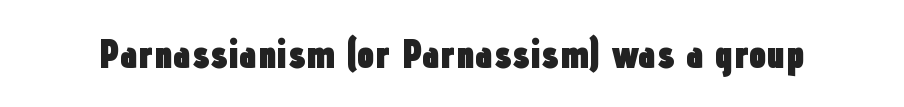
{"serif": "no", "italic": "no", "bold": "yes", "weight": "heavy", "width": "condensed", "stroke_contrast": "low", "x_height": "medium", "monospaced": "no", "underline": "no", "letter_spacing": "normal", "letter_spacing_em": 0.0, "glyph_px": 40}
